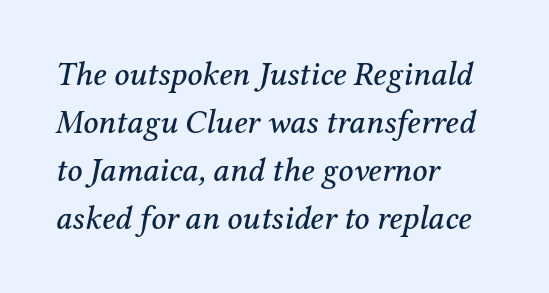
Q: Is the text italic (slanted)? A: Yes, it leans right by about 12 degrees.
Q: Is the typeface a serif or a sans-serif typeface? A: Serif.
Q: Is the text underlined? A: No.
Q: How is the paragraph aligned? A: Left-aligned.
Q: Is the spacing between letters normal or unusually wide? A: Normal.
Q: Is the spacing between lines tight, normal or loose? A: Normal.
Q: Width (condensed, normal, or wide)? A: Normal.
Q: Stroke contrast? A: Medium.
Q: x-height? A: Medium.
Q: Monospaced? A: No.
